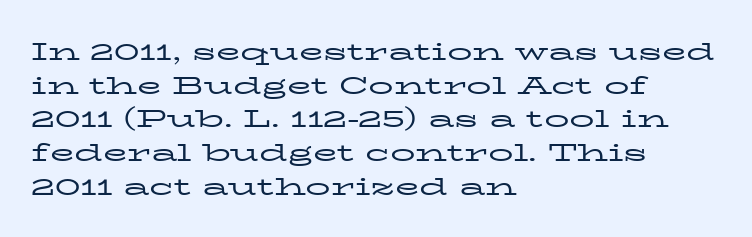
Q: Is the text bold? A: No.
Q: Is the text italic (slanted)? A: No, it is upright.
Q: Is the text underlined? A: No.
Q: How is the paragraph aligned? A: Left-aligned.
Q: Is the spacing between letters normal or unusually wide? A: Normal.
Q: Is the spacing between lines tight, normal or loose? A: Normal.
